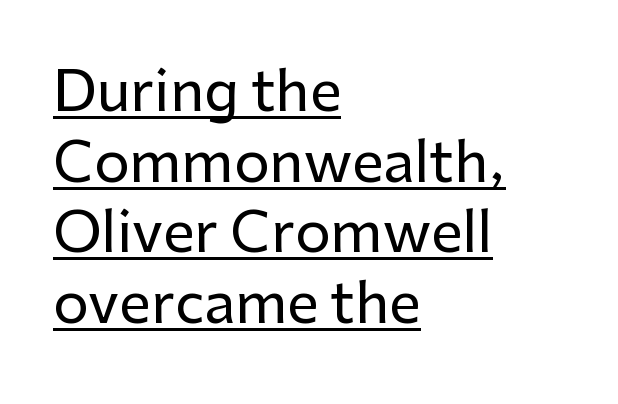
These lines stack with their left ends in a neat column. Line spacing here is normal. A sans-serif font was chosen for this passage. Each letter keeps its own natural width here, so spacing adapts to shape. Glance below the letters and you will spot a drawn line. Do the letters lean? They stand straight.
